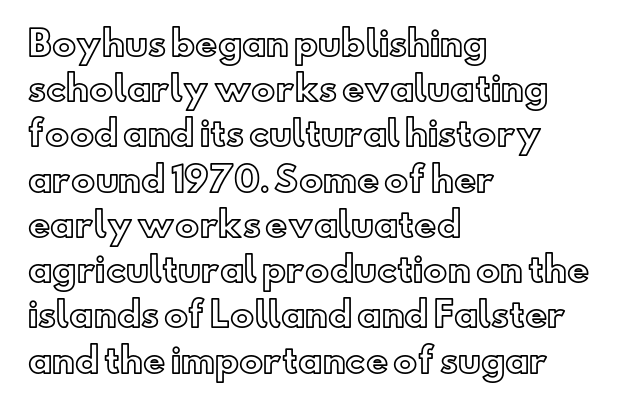
There is no visible air inserted between adjacent glyphs. Looks like regular typesetting: each glyph gets only the width it needs. Alignment: flush left. The foot of each line stays bare and open. Compared with typical paragraphs, the rows here are spaced about the same.
